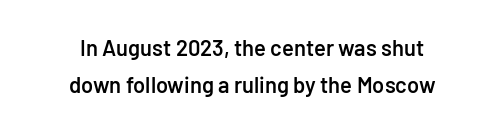
Q: Is the text bold? A: Semi-bold.
Q: Is the text italic (slanted)? A: No, it is upright.
Q: Is the text underlined? A: No.
Q: How is the paragraph aligned? A: Centered.
Q: Is the spacing between letters normal or unusually wide? A: Normal.
Q: Is the spacing between lines tight, normal or loose? A: Normal.
